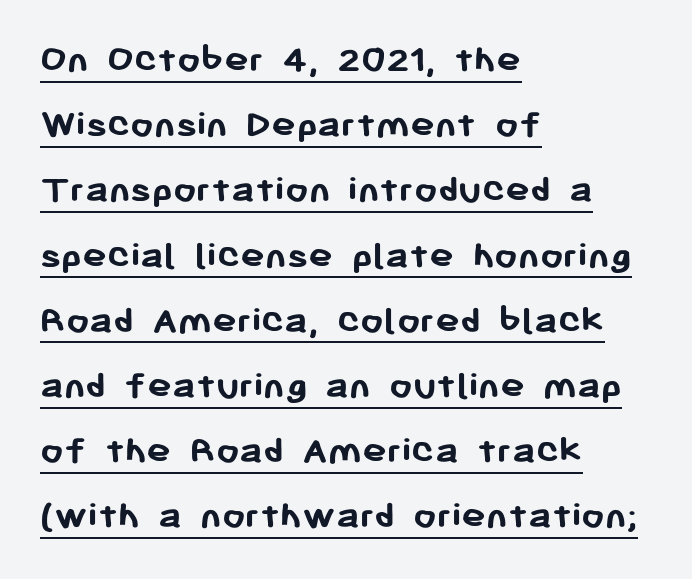
Q: Is the text bold? A: Yes.
Q: Is the text italic (slanted)? A: No, it is upright.
Q: Is the typeface a serif or a sans-serif typeface? A: Sans-serif.
Q: Is the text underlined? A: Yes.
Q: How is the paragraph aligned? A: Left-aligned.
Q: Is the spacing between letters normal or unusually wide? A: Normal.
Q: Is the spacing between lines tight, normal or loose? A: Normal.
Q: Width (condensed, normal, or wide)? A: Normal.
Q: Stroke contrast? A: Low.
Q: x-height? A: Medium.
Q: Monospaced? A: No.
